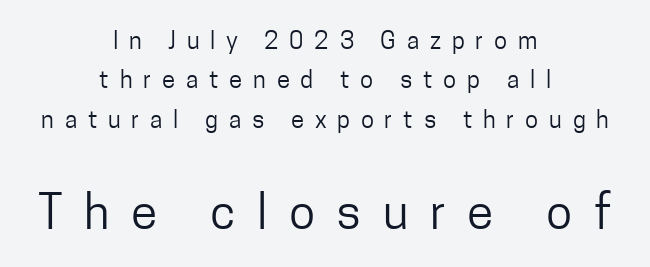
The block sitting lower on the canvas is the one with enlarged characters. The string is rendered with underlining switched off. Weight: not bold — regular or lighter. Neither beginnings nor endings align; midpoints do. These lines are rendered in a variable-pitch font. Grotesque or geometric, the face here clearly has no serifs.
